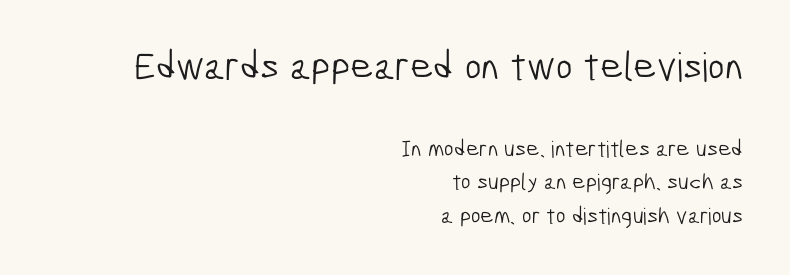
Q: Is the text bold? A: No.
Q: Is the typeface a serif or a sans-serif typeface? A: Sans-serif.
Q: Is the text underlined? A: No.
Q: How is the paragraph aligned? A: Right-aligned.
Q: Is the spacing between letters normal or unusually wide? A: Normal.
Q: Is the spacing between lines tight, normal or loose? A: Normal.
Q: Which block of text is set in a larger size, the first (top) or the second (bottom)? A: The first (top) one.
Q: Width (condensed, normal, or wide)? A: Condensed.
Q: Stroke contrast? A: Low.
Q: x-height? A: Medium.
Q: Monospaced? A: No.
